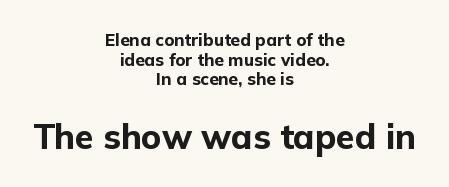
Q: Is the text bold? A: Yes.
Q: Is the text italic (slanted)? A: No, it is upright.
Q: Is the typeface a serif or a sans-serif typeface? A: Sans-serif.
Q: Is the text underlined? A: No.
Q: How is the paragraph aligned? A: Centered.
Q: Is the spacing between letters normal or unusually wide? A: Normal.
Q: Which block of text is set in a larger size, the first (top) or the second (bottom)? A: The second (bottom) one.
Q: Width (condensed, normal, or wide)? A: Normal.
Q: Stroke contrast? A: Low.
Q: x-height? A: Medium.
Q: Monospaced? A: No.
